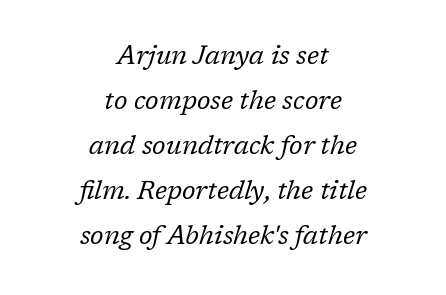
The image shows 26 px text type, italic (leaning right); set centered, line spacing 1.73x, normal letter spacing, not underlined.
